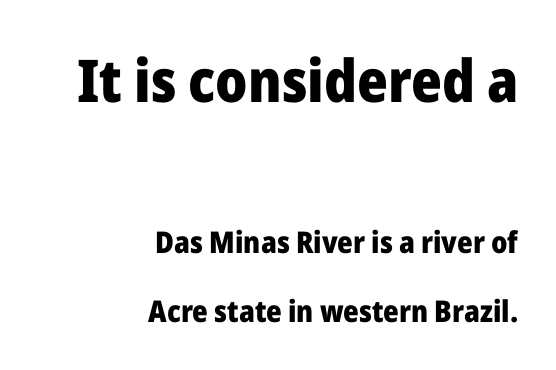
Q: Is the text bold? A: Yes.
Q: Is the text italic (slanted)? A: No, it is upright.
Q: Is the typeface a serif or a sans-serif typeface? A: Sans-serif.
Q: Is the text underlined? A: No.
Q: How is the paragraph aligned? A: Right-aligned.
Q: Is the spacing between letters normal or unusually wide? A: Normal.
Q: Is the spacing between lines tight, normal or loose? A: Loose.
Q: Which block of text is set in a larger size, the first (top) or the second (bottom)? A: The first (top) one.
Q: Width (condensed, normal, or wide)? A: Normal.
Q: Stroke contrast? A: Low.
Q: x-height? A: Medium.
Q: Monospaced? A: No.
